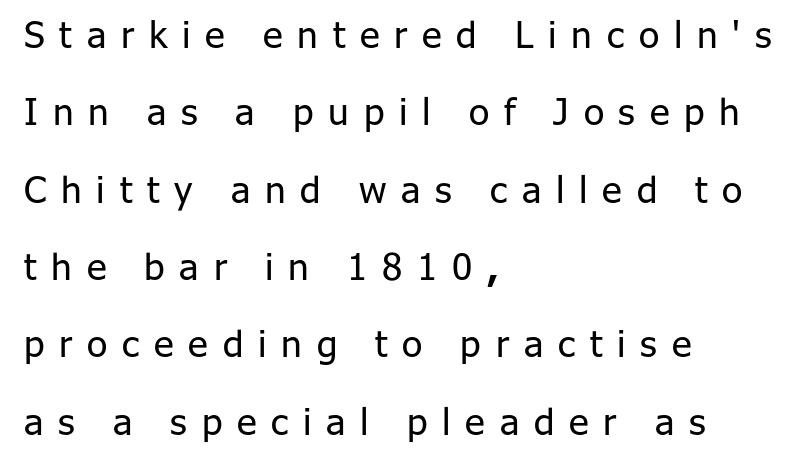
Think of a printed novel: that variable character pitch is what you see here. Words appear elongated and porous because spacing is wide. This sample uses a sans-serif face. The typography opts for an upright posture over an oblique one. Underlining? Definitely not there. A classic flush-left, rag-right setting is used for this passage.
